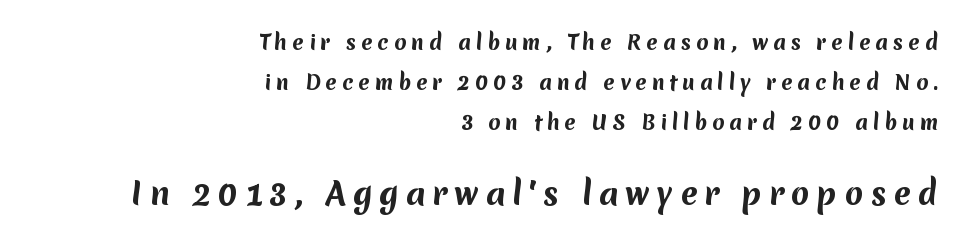
Quick note: underline off. Each letter keeps its own natural width here, so spacing adapts to shape. These lines stack with their right ends in a neat column. The vertical gap from one line to the next is large. Typesetter's note: full bold, strokes at maximum text heaviness.
